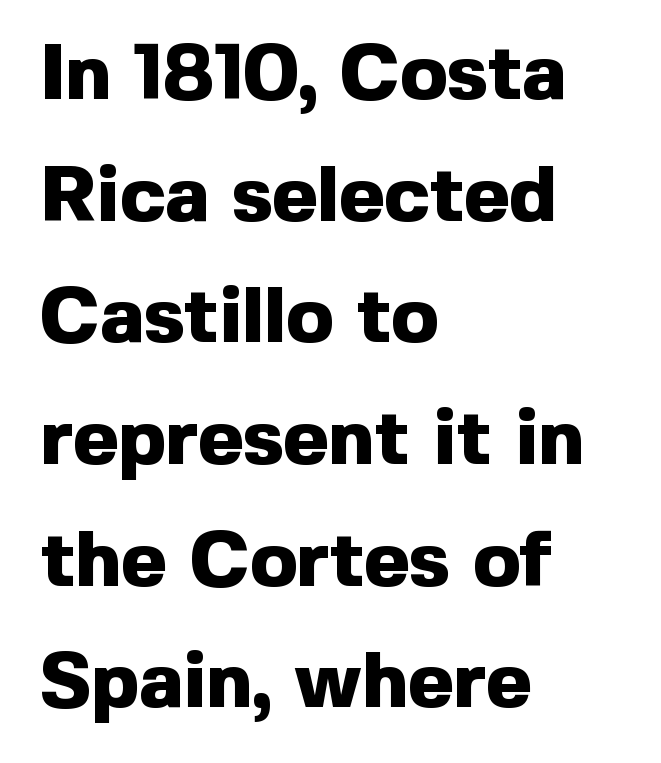
{"serif": "no", "italic": "no", "bold": "yes", "weight": "heavy", "width": "normal", "x_height": "medium", "monospaced": "no", "underline": "no", "align": "left", "line_spacing": "normal", "line_spacing_ratio": 1.56, "letter_spacing": "normal", "letter_spacing_em": 0.0, "glyph_px": 78}
